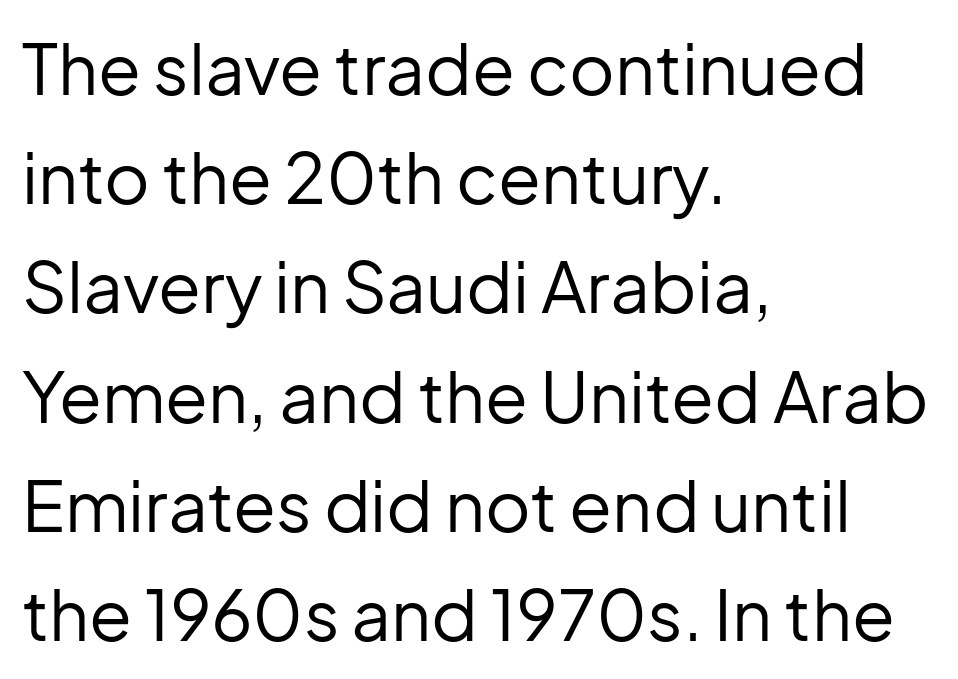
{"serif": "no", "italic": "no", "bold": "no", "weight": "regular", "width": "normal", "stroke_contrast": "low", "x_height": "medium", "monospaced": "no", "underline": "no", "align": "left", "line_spacing": "normal", "line_spacing_ratio": 1.56, "letter_spacing": "normal", "letter_spacing_em": 0.0, "glyph_px": 70}
